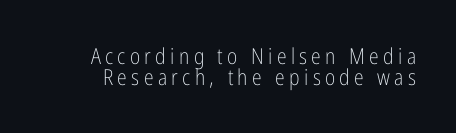
{"italic": "no", "bold": "no", "underline": "no", "line_spacing": "tight", "line_spacing_ratio": 0.97, "letter_spacing": "wide", "letter_spacing_em": 0.2, "glyph_px": 22}
